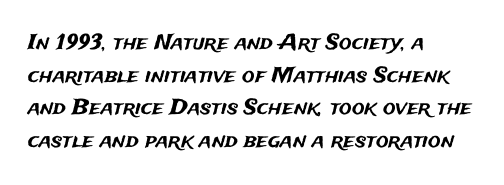
The line-height multiplier appears to be the usual default. This sample uses plain, unmodified letter spacing. No word sits above an underline.
